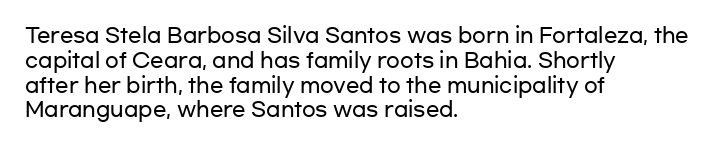
A roman cut, with each character standing at attention. The letters sit at their default tracking, neither squeezed nor spread. Compared with a centered layout, this one pins lines to the left instead. Clear beneath every line of the passage.
